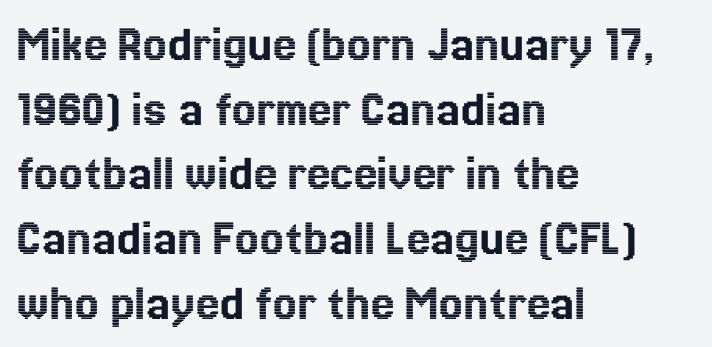
{"italic": "no", "width": "normal", "x_height": "medium", "monospaced": "no", "underline": "no", "align": "left", "line_spacing_ratio": 1.22, "letter_spacing": "normal", "letter_spacing_em": 0.0, "glyph_px": 53}
